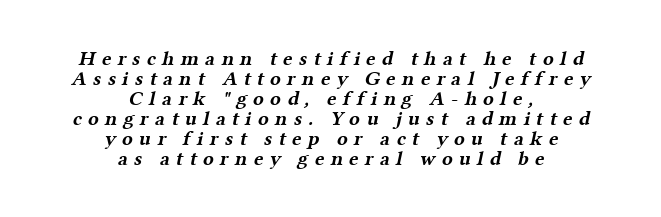
{"bold": "yes", "underline": "no", "align": "center", "line_spacing": "tight", "line_spacing_ratio": 1.0, "letter_spacing": "wide", "letter_spacing_em": 0.31, "glyph_px": 20}
